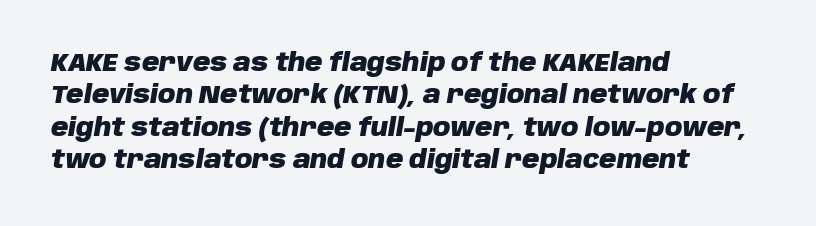
These words are printed bold, with thick strokes throughout. Unmarked baselines from the first word to the last. The paragraph has a hard left edge and a soft right edge. Nothing unusual about the tracking: characters are spaced as the font intends.
